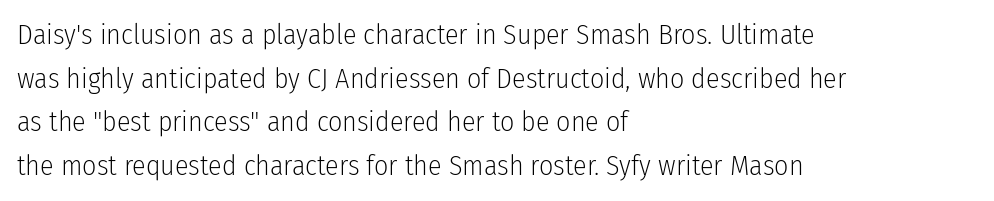
Q: Is the text bold? A: No.
Q: Is the text italic (slanted)? A: No, it is upright.
Q: Is the typeface a serif or a sans-serif typeface? A: Sans-serif.
Q: Is the text underlined? A: No.
Q: How is the paragraph aligned? A: Left-aligned.
Q: Is the spacing between letters normal or unusually wide? A: Normal.
Q: Is the spacing between lines tight, normal or loose? A: Normal.
Q: Width (condensed, normal, or wide)? A: Condensed.
Q: Stroke contrast? A: Low.
Q: x-height? A: Medium.
Q: Monospaced? A: No.
